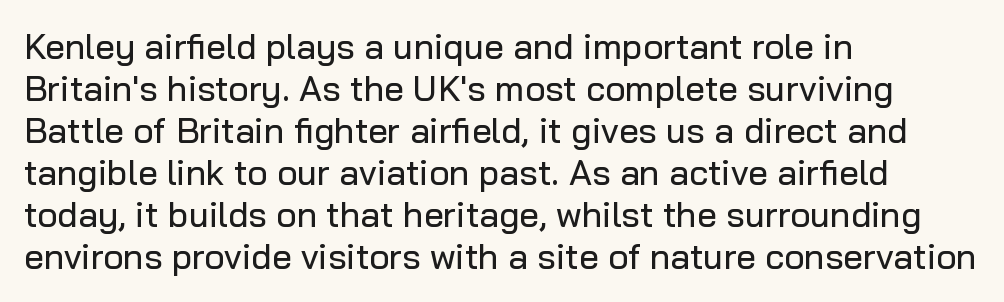
Q: Is the text italic (slanted)? A: No, it is upright.
Q: Is the typeface a serif or a sans-serif typeface? A: Sans-serif.
Q: Is the text underlined? A: No.
Q: How is the paragraph aligned? A: Left-aligned.
Q: Is the spacing between letters normal or unusually wide? A: Normal.
Q: Width (condensed, normal, or wide)? A: Normal.
Q: Stroke contrast? A: Low.
Q: x-height? A: Medium.
Q: Monospaced? A: No.
